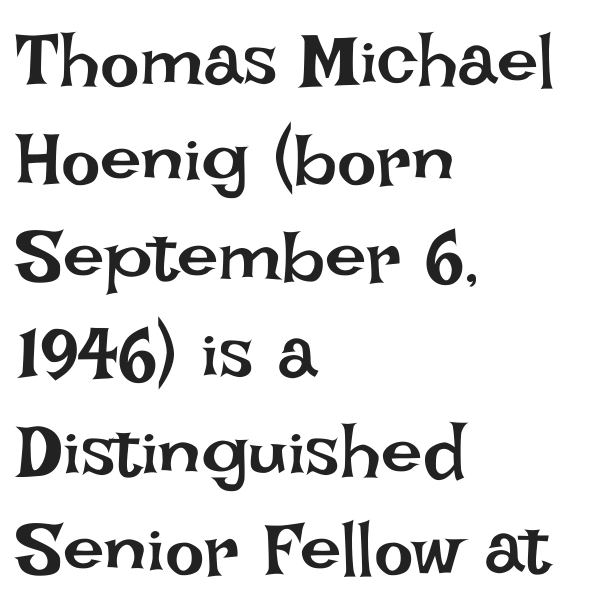
{"italic": "no", "bold": "no", "weight": "regular", "width": "normal", "stroke_contrast": "low", "x_height": "large", "monospaced": "no", "underline": "no", "align": "left", "line_spacing": "normal", "line_spacing_ratio": 1.32, "letter_spacing": "normal", "letter_spacing_em": 0.0, "glyph_px": 74}
